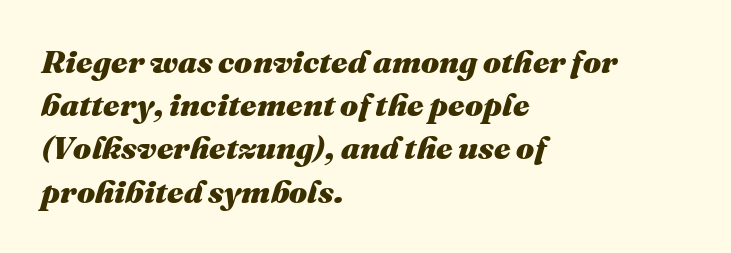
The image shows 32 px heavy type, italic (leaning right); set left-aligned, normal line spacing (1.35x), normal letter spacing, not underlined; medium stroke contrast and a medium x-height.
